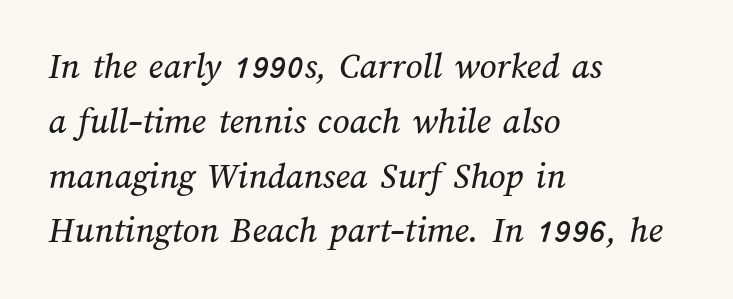
Proportional: the letters do not fall into vertical columns. The lines sit at an ordinary, default distance from one another. All the whitespace from short lines collects on the right. The area under the type is left untouched. Nothing unusual about the tracking: characters are spaced as the font intends.
